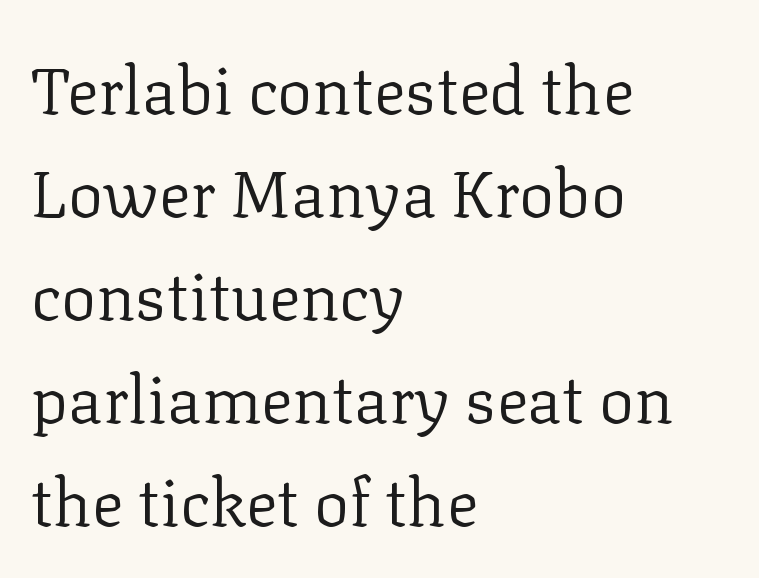
{"serif": "yes", "italic": "no", "bold": "no", "weight": "regular", "width": "normal", "stroke_contrast": "low", "x_height": "medium", "monospaced": "no", "underline": "no", "align": "left", "line_spacing": "normal", "line_spacing_ratio": 1.56, "letter_spacing": "normal", "letter_spacing_em": 0.0, "glyph_px": 66}
